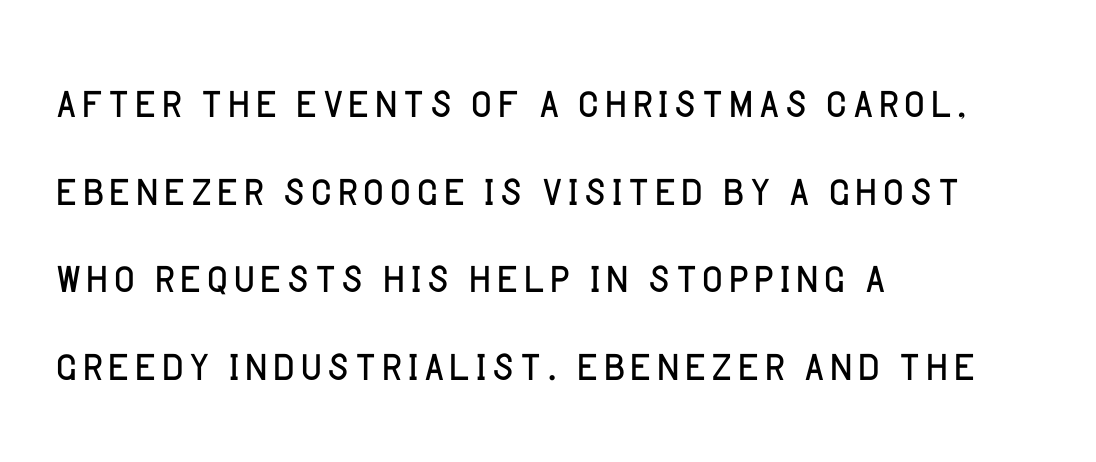
In terms of posture, this sample is upright. The typesetting does not lean heavy: it is not bold. The paragraph has a hard left edge and a soft right edge. The designer left line spacing at the default. The passage shown is typeset with a sans-serif family. Has an underline been added? It has not.
